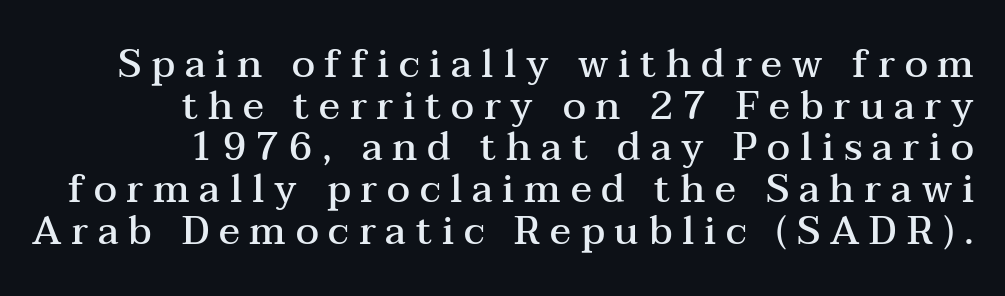
Q: Is the text bold? A: Semi-bold.
Q: Is the text italic (slanted)? A: No, it is upright.
Q: Is the typeface a serif or a sans-serif typeface? A: Serif.
Q: Is the text underlined? A: No.
Q: How is the paragraph aligned? A: Right-aligned.
Q: Is the spacing between letters normal or unusually wide? A: Unusually wide.
Q: Is the spacing between lines tight, normal or loose? A: Tight.
Q: Width (condensed, normal, or wide)? A: Wide.
Q: Stroke contrast? A: Medium.
Q: x-height? A: Medium.
Q: Monospaced? A: No.
